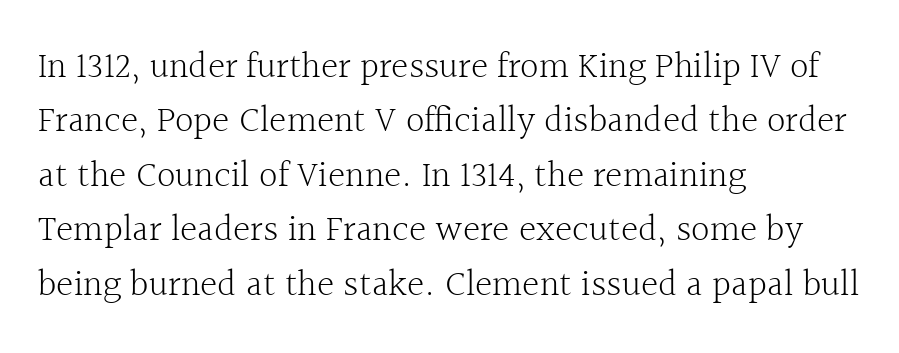
The image shows 37 px light serif type, upright; set left-aligned, normal line spacing (1.47x), normal letter spacing, not underlined; a medium x-height.
